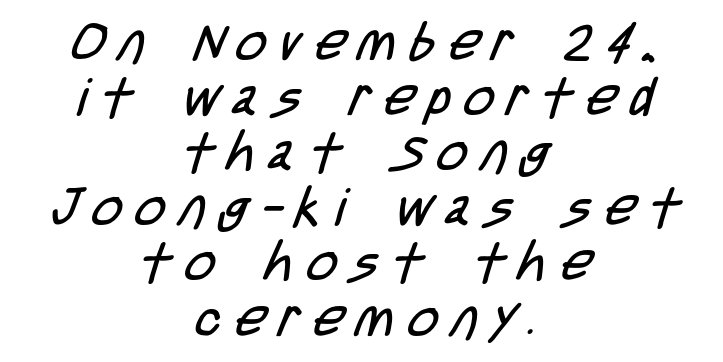
Each letter keeps its own natural width here, so spacing adapts to shape. The specimen omits any rule beneath the text block's lines. Is the letter spacing exaggerated? Yes — the characters are pushed far apart. Grotesque or geometric, the face here clearly has no serifs. Compared with a typical body face, this is equally light or lighter still.
